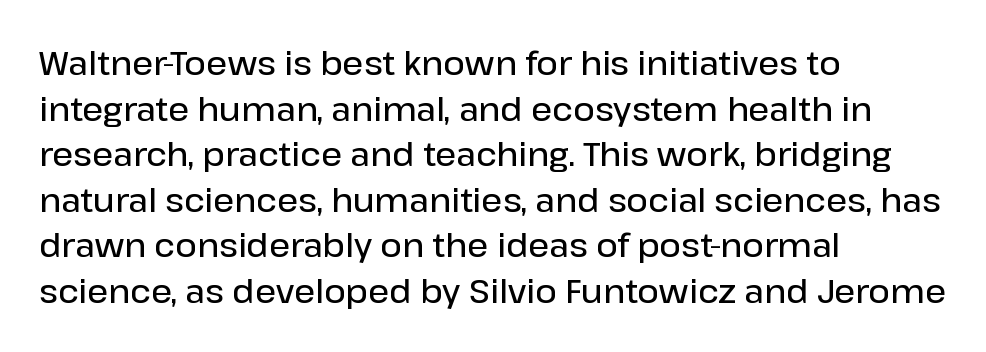
Q: Is the text bold? A: Semi-bold.
Q: Is the text italic (slanted)? A: No, it is upright.
Q: Is the typeface a serif or a sans-serif typeface? A: Sans-serif.
Q: Is the text underlined? A: No.
Q: How is the paragraph aligned? A: Left-aligned.
Q: Is the spacing between letters normal or unusually wide? A: Normal.
Q: Is the spacing between lines tight, normal or loose? A: Normal.
Q: Width (condensed, normal, or wide)? A: Normal.
Q: Stroke contrast? A: Low.
Q: x-height? A: Medium.
Q: Monospaced? A: No.
